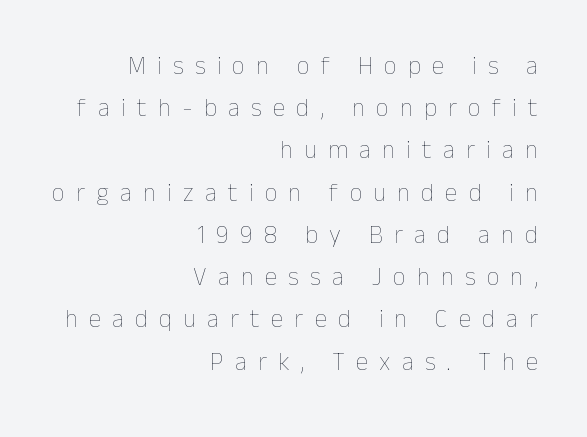
Leading matches the norm, producing a regular column. Where is the straight margin? On the right. Every stem runs plumb, perpendicular to the baseline. Any mark beneath the type? The region is blank.
